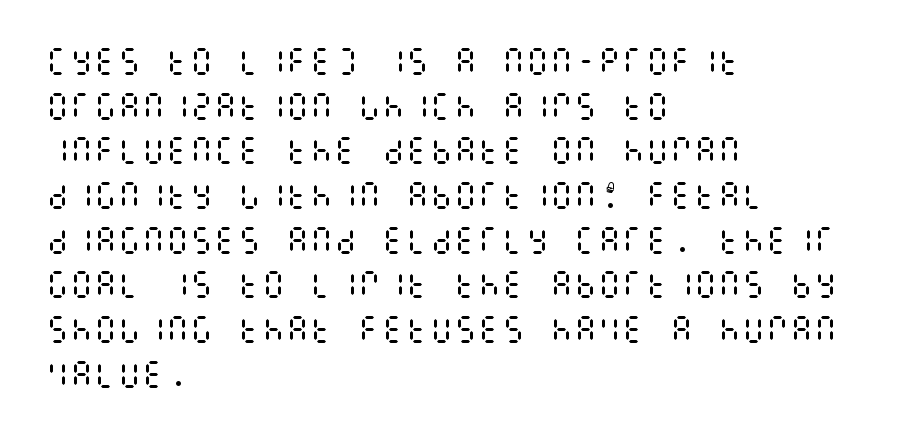
The image shows 30 px regular-weight, condensed type, upright; set left-aligned, normal line spacing (1.49x), normal letter spacing, not underlined; medium stroke contrast and a large x-height.
